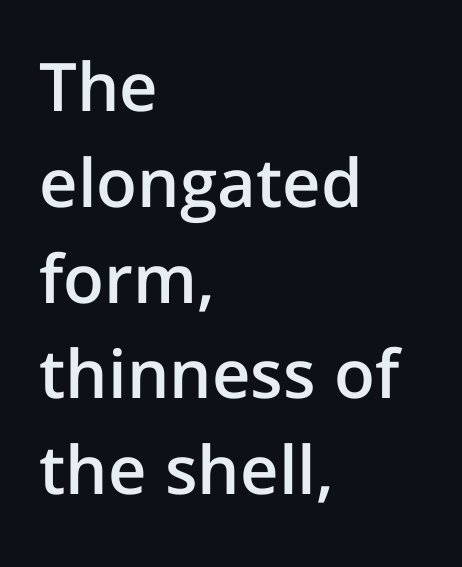
{"serif": "no", "italic": "no", "bold": "semi", "weight": "semibold", "width": "normal", "stroke_contrast": "low", "x_height": "medium", "monospaced": "no", "underline": "no", "align": "left", "line_spacing": "normal", "line_spacing_ratio": 1.43, "letter_spacing": "normal", "letter_spacing_em": 0.0, "glyph_px": 67}
